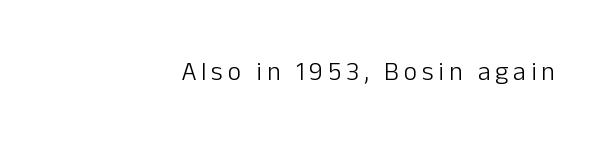
Q: Is the text bold? A: No.
Q: Is the text italic (slanted)? A: No, it is upright.
Q: Is the text underlined? A: No.
Q: How is the paragraph aligned? A: Right-aligned.
